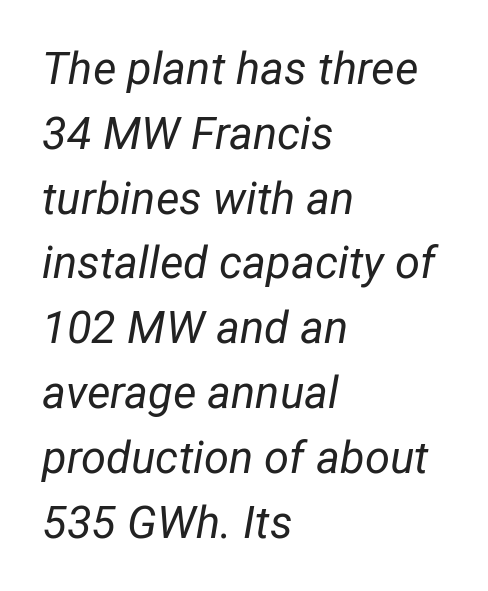
{"italic": "yes", "lean": "right", "slant_degrees": 12, "bold": "no", "weight": "regular", "width": "normal", "stroke_contrast": "low", "x_height": "medium", "monospaced": "no", "underline": "no", "align": "left", "line_spacing": "normal", "line_spacing_ratio": 1.44, "letter_spacing": "normal", "letter_spacing_em": 0.0, "glyph_px": 45}
